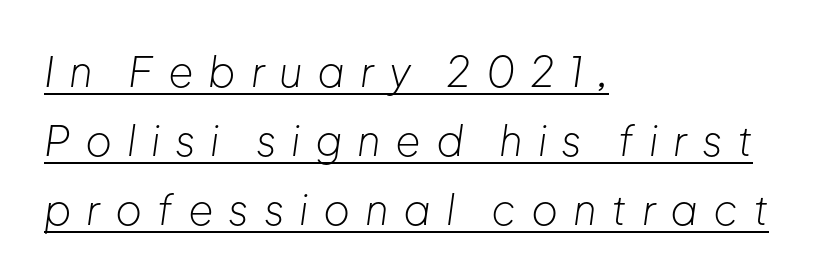
{"italic": "yes", "lean": "right", "slant_degrees": 8, "bold": "no", "weight": "light", "width": "normal", "stroke_contrast": "low", "x_height": "medium", "monospaced": "no", "underline": "yes", "align": "left", "line_spacing": "normal", "line_spacing_ratio": 1.68, "letter_spacing": "wide", "letter_spacing_em": 0.36, "glyph_px": 41}
